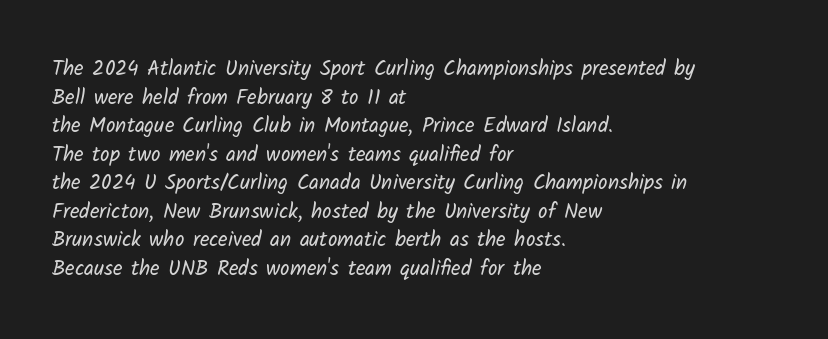
The image shows 21 px text type; set left-aligned, normal line spacing (1.36x), normal letter spacing, not underlined.
